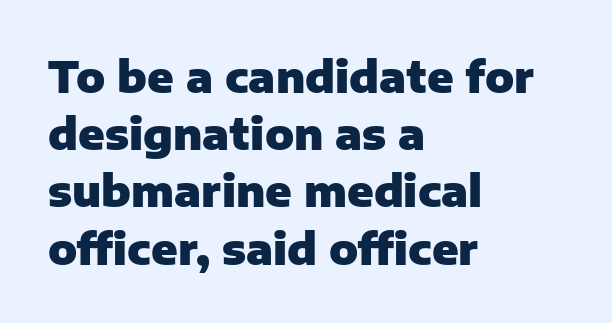
{"serif": "no", "italic": "no", "bold": "yes", "weight": "heavy", "width": "normal", "stroke_contrast": "low", "x_height": "medium", "monospaced": "no", "underline": "no", "align": "left", "line_spacing": "normal", "line_spacing_ratio": 1.33, "letter_spacing": "normal", "letter_spacing_em": 0.0, "glyph_px": 43}
